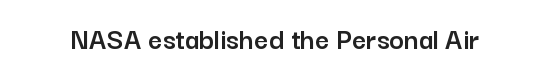
The image shows 31 px sans-serif type, upright; set normal letter spacing, not underlined; low stroke contrast and a medium x-height.
